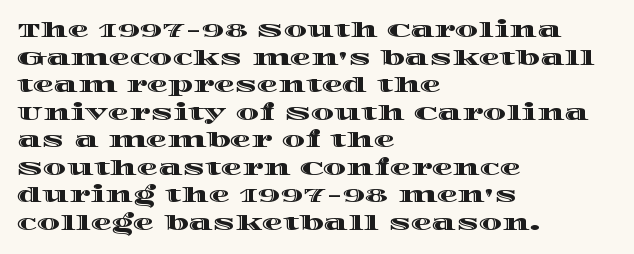
The image shows 21 px text type, upright; set left-aligned, normal line spacing (1.31x), normal letter spacing, not underlined.
